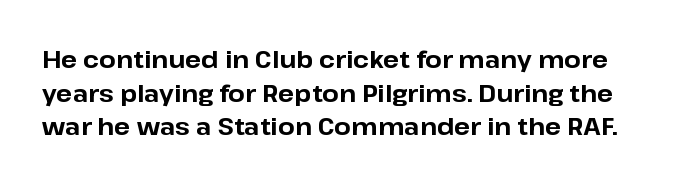
The image shows 24 px bold type, upright; set normal line spacing (1.4x), normal letter spacing, not underlined.
